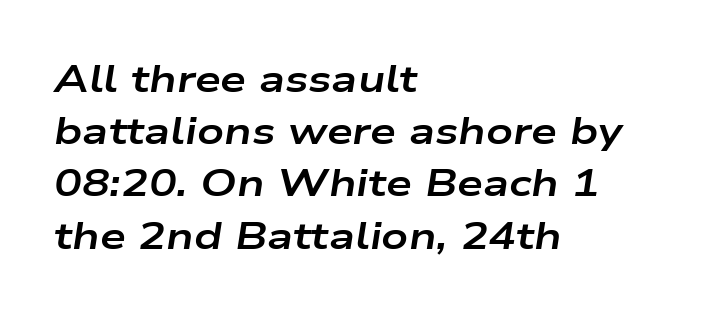
{"italic": "yes", "lean": "right", "slant_degrees": 9, "bold": "yes", "weight": "bold", "width": "wide", "stroke_contrast": "low", "x_height": "medium", "monospaced": "no", "underline": "no", "align": "left", "line_spacing": "normal", "line_spacing_ratio": 1.41, "letter_spacing": "normal", "letter_spacing_em": 0.0, "glyph_px": 37}
